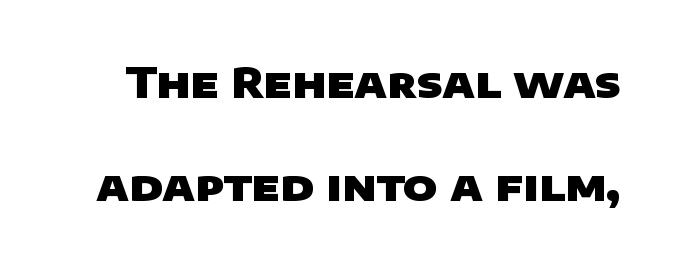
The image shows 42 px heavy, wide sans-serif type; set loose line spacing (2.45x), normal letter spacing, not underlined; low stroke contrast and a large x-height.
